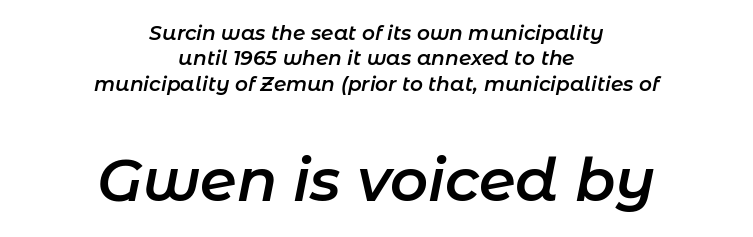
{"italic": "yes", "lean": "right", "slant_degrees": 11, "bold": "semi", "weight": "semibold", "width": "normal", "stroke_contrast": "low", "x_height": "medium", "monospaced": "no", "underline": "no", "align": "center", "line_spacing": "normal", "line_spacing_ratio": 1.27, "letter_spacing": "normal", "letter_spacing_em": 0.0, "larger_block": "second", "size_ratio": 2.95, "glyph_px": 59}
